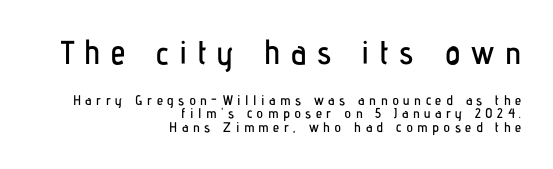
Q: Is the text italic (slanted)? A: No, it is upright.
Q: Is the typeface a serif or a sans-serif typeface? A: Sans-serif.
Q: Is the text underlined? A: No.
Q: How is the paragraph aligned? A: Right-aligned.
Q: Is the spacing between letters normal or unusually wide? A: Unusually wide.
Q: Is the spacing between lines tight, normal or loose? A: Tight.
Q: Which block of text is set in a larger size, the first (top) or the second (bottom)? A: The first (top) one.
Q: Width (condensed, normal, or wide)? A: Condensed.
Q: Stroke contrast? A: Low.
Q: x-height? A: Medium.
Q: Monospaced? A: No.
